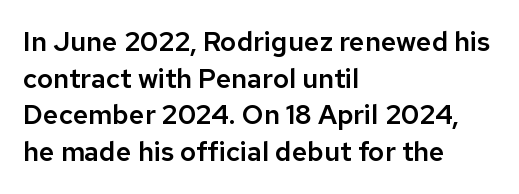
{"italic": "no", "underline": "no", "align": "left", "line_spacing": "normal", "line_spacing_ratio": 1.36, "letter_spacing": "normal", "letter_spacing_em": 0.0, "glyph_px": 27}
